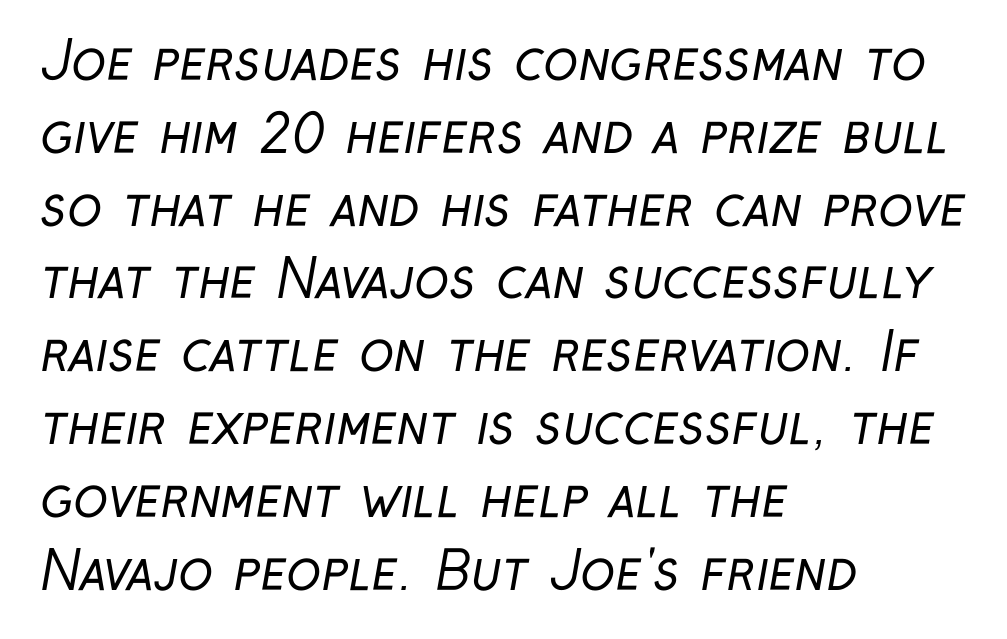
{"serif": "no", "bold": "no", "weight": "regular", "width": "condensed", "stroke_contrast": "low", "x_height": "medium", "monospaced": "no", "underline": "no", "align": "left", "line_spacing": "normal", "line_spacing_ratio": 1.4, "letter_spacing": "normal", "letter_spacing_em": 0.0, "glyph_px": 52}
